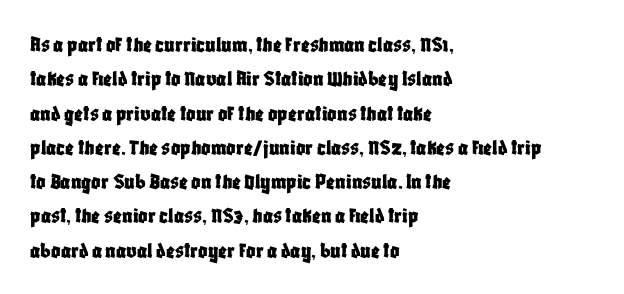
{"italic": "no", "underline": "no", "align": "left", "line_spacing": "normal", "line_spacing_ratio": 1.49, "letter_spacing": "normal", "letter_spacing_em": 0.0, "glyph_px": 23}
